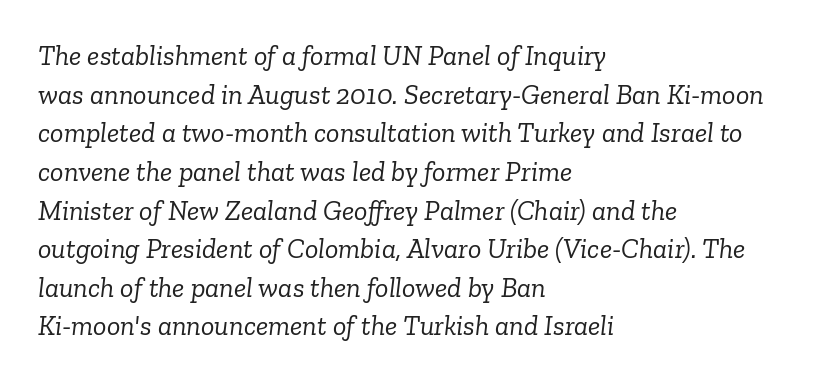
The image shows 28 px light serif type, italic (leaning right); set left-aligned, normal line spacing (1.38x), normal letter spacing, not underlined; low stroke contrast and a medium x-height.
